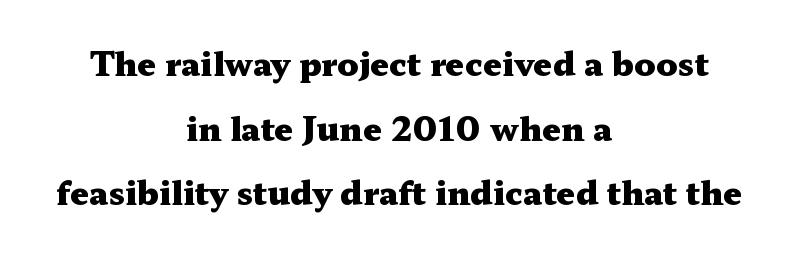
The image shows 33 px heavy, wide serif type, upright; set centered, loose line spacing (1.96x), normal letter spacing, not underlined; medium stroke contrast and a medium x-height.
